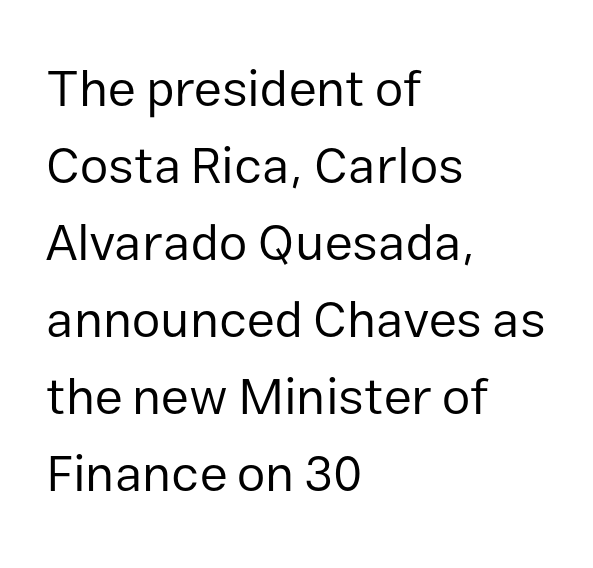
{"serif": "no", "italic": "no", "bold": "no", "weight": "regular", "width": "normal", "stroke_contrast": "low", "x_height": "medium", "monospaced": "no", "underline": "no", "align": "left", "line_spacing": "normal", "line_spacing_ratio": 1.51, "letter_spacing": "normal", "letter_spacing_em": 0.0, "glyph_px": 51}
